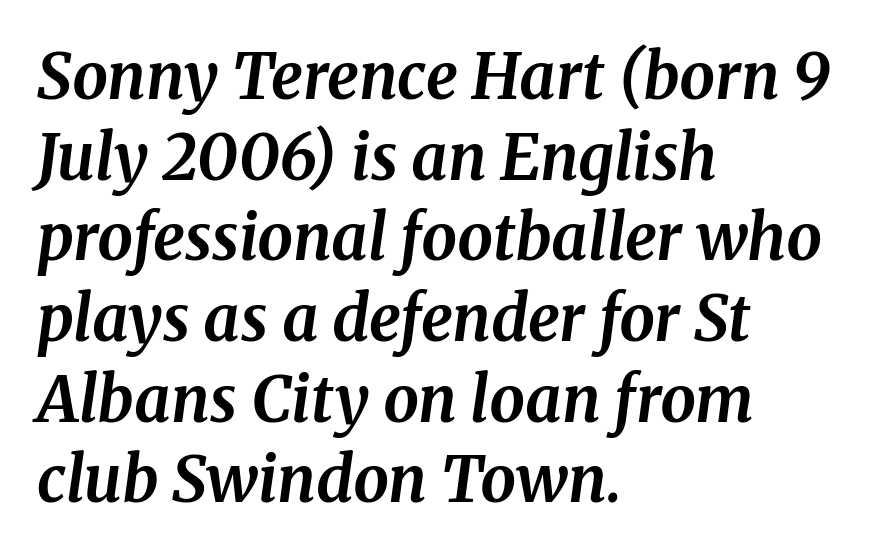
Q: Is the text bold? A: Yes.
Q: Is the text italic (slanted)? A: Yes, it leans right by about 8 degrees.
Q: Is the typeface a serif or a sans-serif typeface? A: Serif.
Q: Is the text underlined? A: No.
Q: How is the paragraph aligned? A: Left-aligned.
Q: Is the spacing between letters normal or unusually wide? A: Normal.
Q: Is the spacing between lines tight, normal or loose? A: Normal.
Q: Width (condensed, normal, or wide)? A: Normal.
Q: Stroke contrast? A: Medium.
Q: x-height? A: Medium.
Q: Monospaced? A: No.
